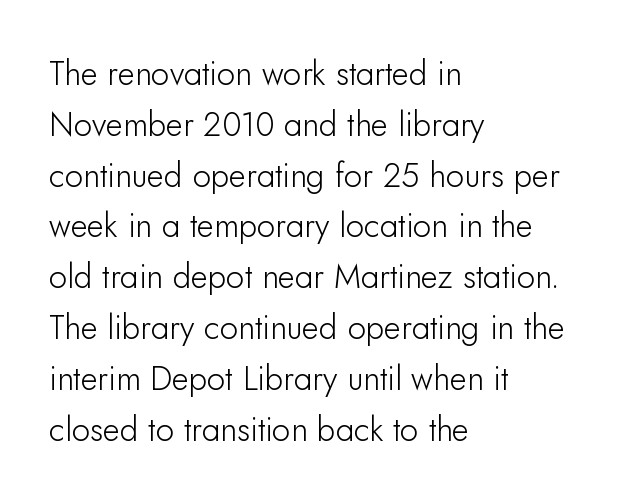
Q: Is the text italic (slanted)? A: No, it is upright.
Q: Is the typeface a serif or a sans-serif typeface? A: Sans-serif.
Q: Is the text underlined? A: No.
Q: How is the paragraph aligned? A: Left-aligned.
Q: Is the spacing between letters normal or unusually wide? A: Normal.
Q: Is the spacing between lines tight, normal or loose? A: Normal.
Q: Width (condensed, normal, or wide)? A: Normal.
Q: Stroke contrast? A: Low.
Q: x-height? A: Small.
Q: Monospaced? A: No.
